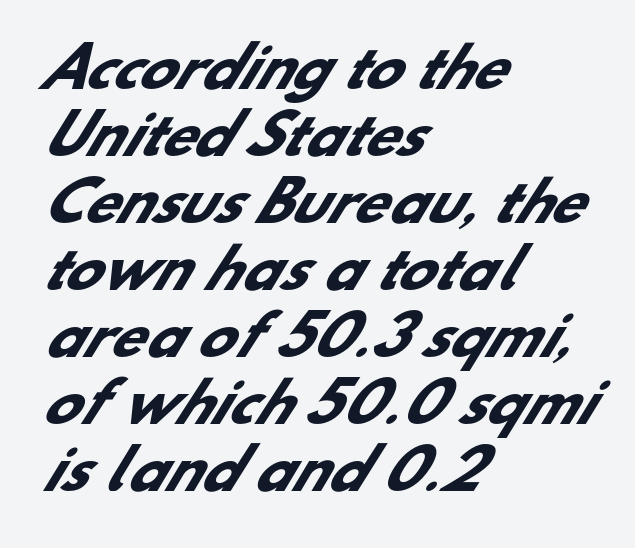
Q: Is the text bold? A: Yes.
Q: Is the typeface a serif or a sans-serif typeface? A: Sans-serif.
Q: Is the text underlined? A: No.
Q: How is the paragraph aligned? A: Left-aligned.
Q: Is the spacing between letters normal or unusually wide? A: Normal.
Q: Width (condensed, normal, or wide)? A: Normal.
Q: Stroke contrast? A: Low.
Q: x-height? A: Small.
Q: Monospaced? A: No.
